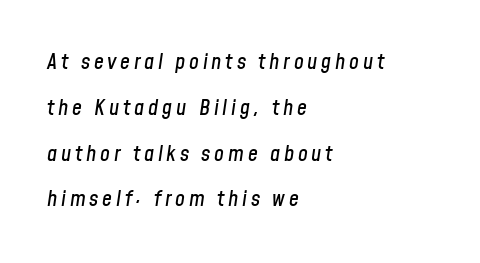
{"italic": "yes", "lean": "right", "slant_degrees": 8, "underline": "no", "align": "left", "line_spacing": "loose", "line_spacing_ratio": 2.08, "glyph_px": 22}
